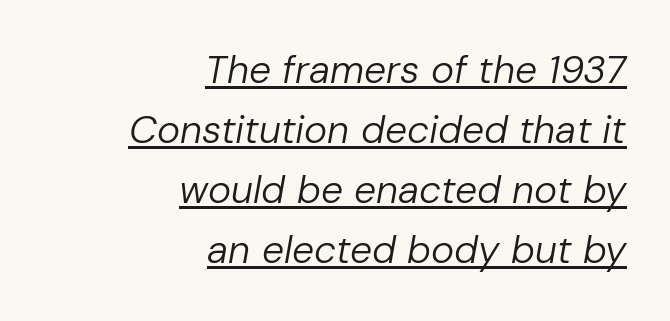
{"italic": "yes", "lean": "right", "slant_degrees": 10, "bold": "no", "weight": "regular", "width": "normal", "stroke_contrast": "low", "x_height": "medium", "monospaced": "no", "underline": "yes", "align": "right", "line_spacing": "normal", "line_spacing_ratio": 1.54, "letter_spacing": "normal", "letter_spacing_em": 0.0, "glyph_px": 39}
